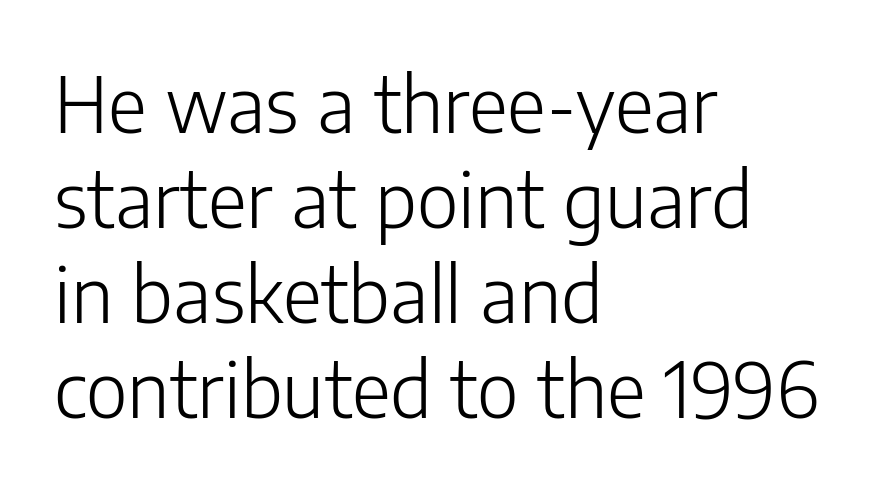
{"serif": "no", "italic": "no", "bold": "no", "weight": "light", "width": "normal", "stroke_contrast": "low", "x_height": "medium", "monospaced": "no", "underline": "no", "align": "left", "line_spacing": "normal", "line_spacing_ratio": 1.25, "letter_spacing": "normal", "letter_spacing_em": 0.0, "glyph_px": 76}
